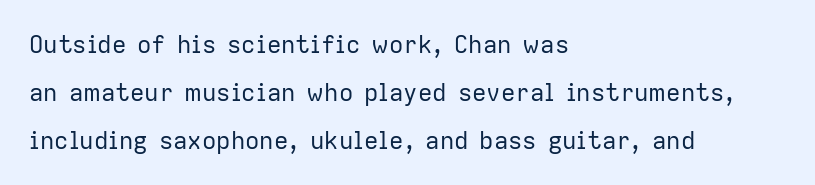
{"italic": "no", "bold": "no", "underline": "no", "align": "left", "line_spacing": "loose", "line_spacing_ratio": 1.99, "letter_spacing": "normal", "letter_spacing_em": 0.0, "glyph_px": 24}
